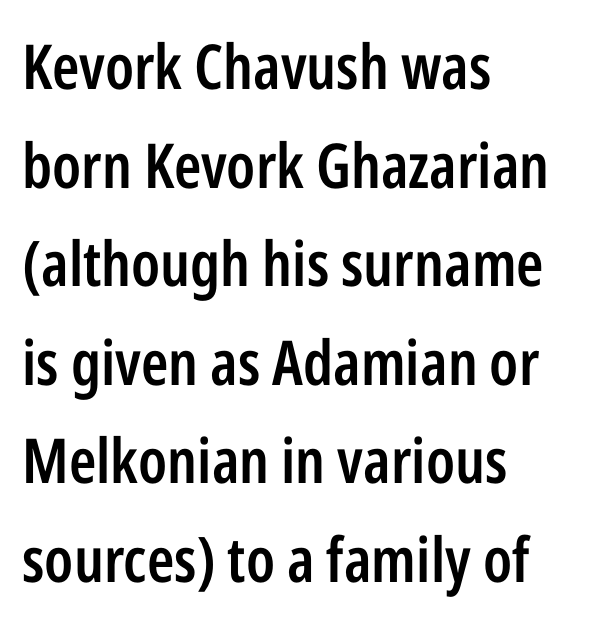
The image shows 62 px semibold, condensed sans-serif type, upright; set left-aligned, normal line spacing (1.59x), normal letter spacing, not underlined; low stroke contrast and a medium x-height.
